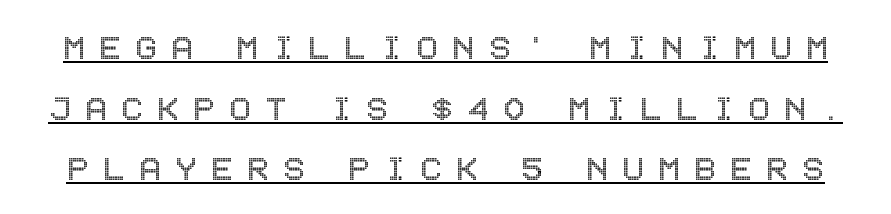
The image shows 41 px condensed type, upright; set normal line spacing (1.48x), unusually wide letter spacing (+0.34 em), underlined; a large x-height.
